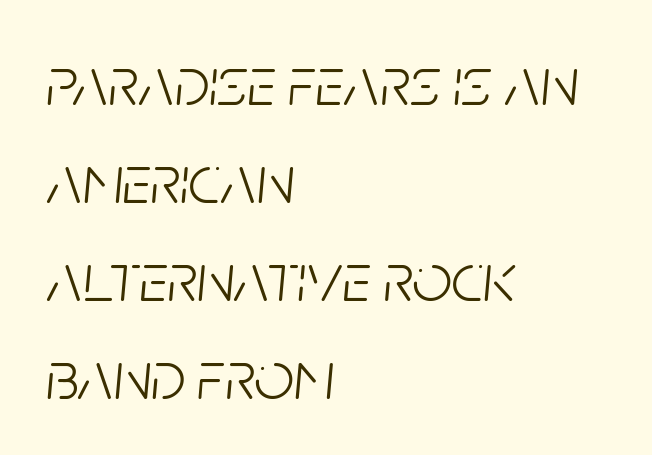
The vertical gap from one line to the next is medium. The passage is arranged the way most books set body copy — flush left. The letters look calm and open, with moderate or lighter stems. Tracking here is standard; glyphs follow each other at the usual distance. Is the type slanted? Yes — the strokes lean at a clear angle. A typesetter would call this proportional, since set widths differ per character.
